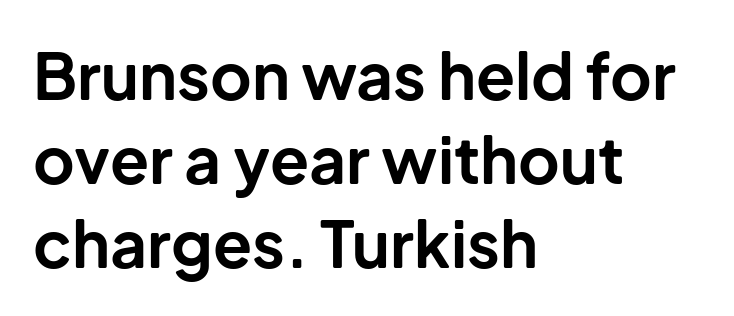
Q: Is the text bold? A: Yes.
Q: Is the text italic (slanted)? A: No, it is upright.
Q: Is the typeface a serif or a sans-serif typeface? A: Sans-serif.
Q: Is the text underlined? A: No.
Q: How is the paragraph aligned? A: Left-aligned.
Q: Is the spacing between letters normal or unusually wide? A: Normal.
Q: Is the spacing between lines tight, normal or loose? A: Normal.
Q: Width (condensed, normal, or wide)? A: Normal.
Q: Stroke contrast? A: Low.
Q: x-height? A: Medium.
Q: Monospaced? A: No.
